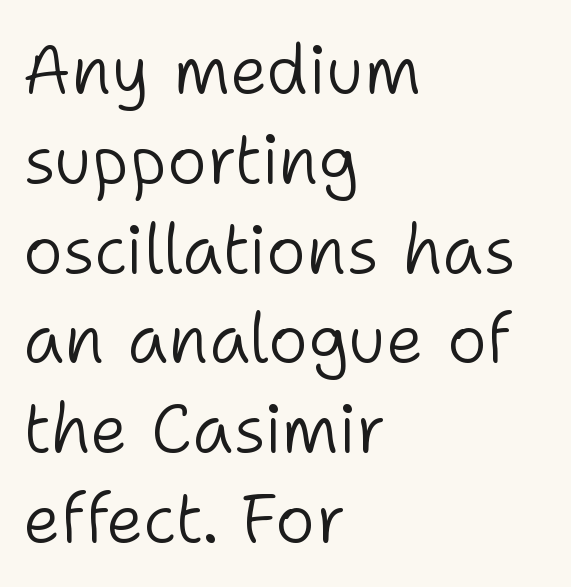
The image shows 68 px light sans-serif type, upright; set left-aligned, normal line spacing (1.32x), normal letter spacing, not underlined; low stroke contrast and a medium x-height.
